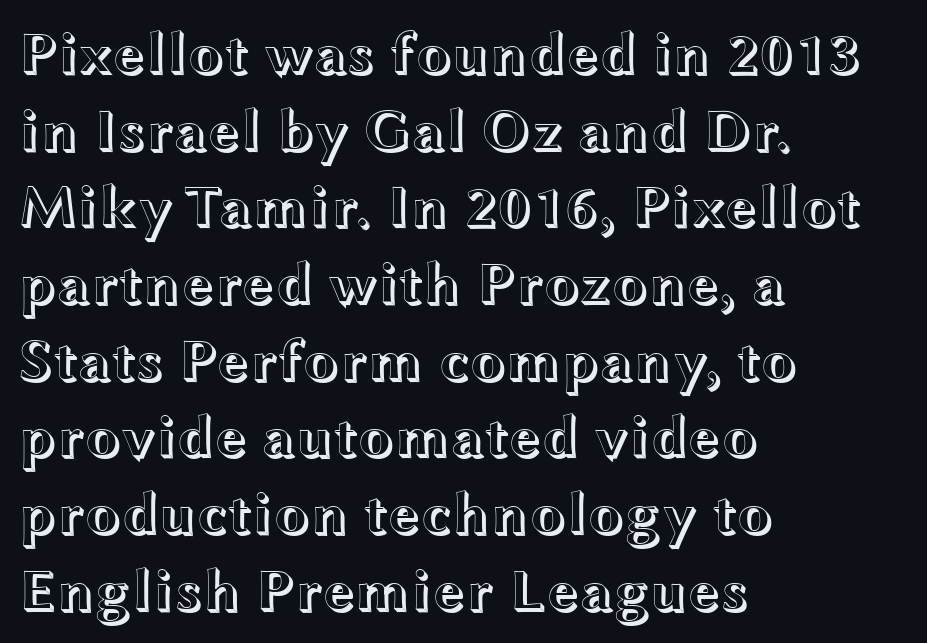
The string is rendered with underlining switched off. The rendering uses natural spacing where letterforms have individual widths. The rendering anchors every line to the left-hand side. Interline gaps are of average width in this sample.
